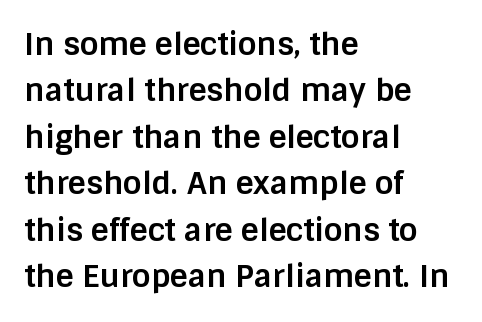
{"serif": "no", "italic": "no", "bold": "yes", "weight": "bold", "width": "normal", "stroke_contrast": "low", "x_height": "large", "monospaced": "no", "underline": "no", "align": "left", "line_spacing": "normal", "line_spacing_ratio": 1.5, "letter_spacing": "normal", "letter_spacing_em": 0.0, "glyph_px": 31}
